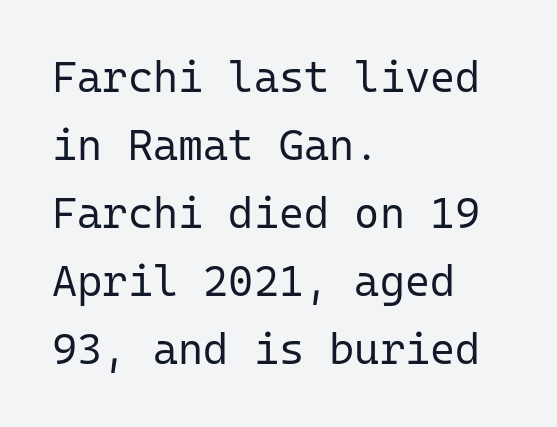
Does the lettering tilt? It doesn't — this is upright. If you measured baseline to baseline, you'd find a middling distance. The strokes carry an ordinary text weight at most. Which margin do the lines hug? The left one — the right edge is uneven. These lines are rendered in a fixed-pitch font. There is no visible air inserted between adjacent glyphs.
